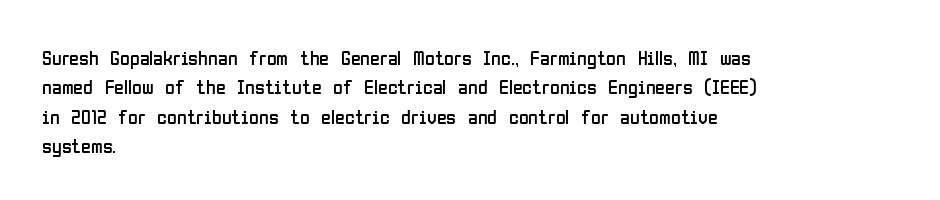
The image shows 20 px text type, upright; set left-aligned, normal line spacing (1.47x), normal letter spacing, not underlined.
